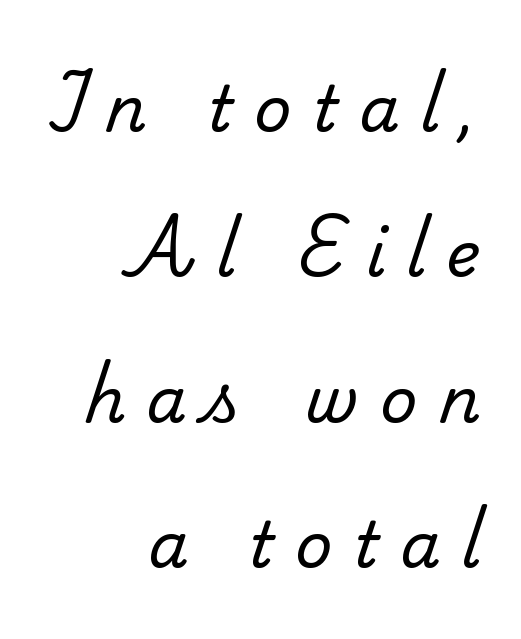
This sample trades compactness for vertical openness between lines. Spacing verdict: proportional, widths tailored to each character. Short and long lines alike share a common ending point at right. The face used here is seriffed, in the tradition of book romans. This rendering features lettering with no underline. Weight class: somewhere from thin through regular.
